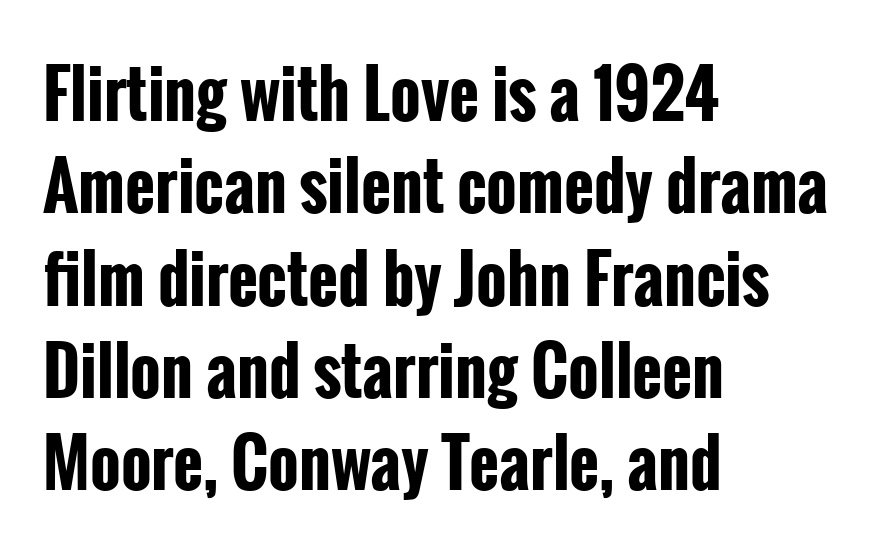
The image shows 65 px bold, condensed sans-serif type, upright; set left-aligned, normal line spacing (1.42x), normal letter spacing, not underlined; low stroke contrast and a medium x-height.
